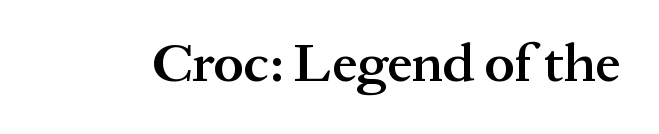
The image shows 55 px semibold serif type, upright; set normal letter spacing, not underlined; medium stroke contrast and a medium x-height.
